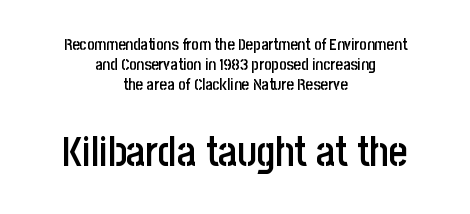
The image shows 41 px semibold, condensed sans-serif type, upright; set centered, normal line spacing (1.26x), normal letter spacing, not underlined; the second (bottom) block is 2.56x larger; low stroke contrast and a large x-height.
